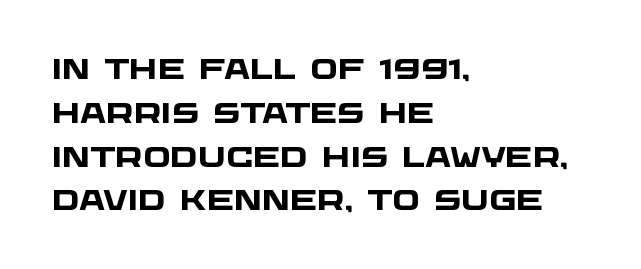
Q: Is the text bold? A: Yes.
Q: Is the typeface a serif or a sans-serif typeface? A: Sans-serif.
Q: Is the text underlined? A: No.
Q: How is the paragraph aligned? A: Left-aligned.
Q: Is the spacing between letters normal or unusually wide? A: Normal.
Q: Is the spacing between lines tight, normal or loose? A: Normal.
Q: Width (condensed, normal, or wide)? A: Wide.
Q: Stroke contrast? A: Low.
Q: x-height? A: Large.
Q: Monospaced? A: No.
